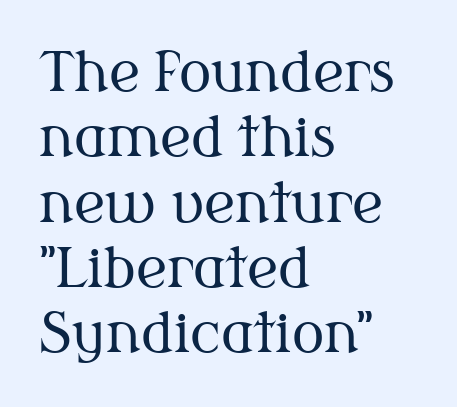
The image shows 54 px regular-weight serif type, upright; set left-aligned, line spacing 1.21x, normal letter spacing, not underlined; medium stroke contrast and a medium x-height.
